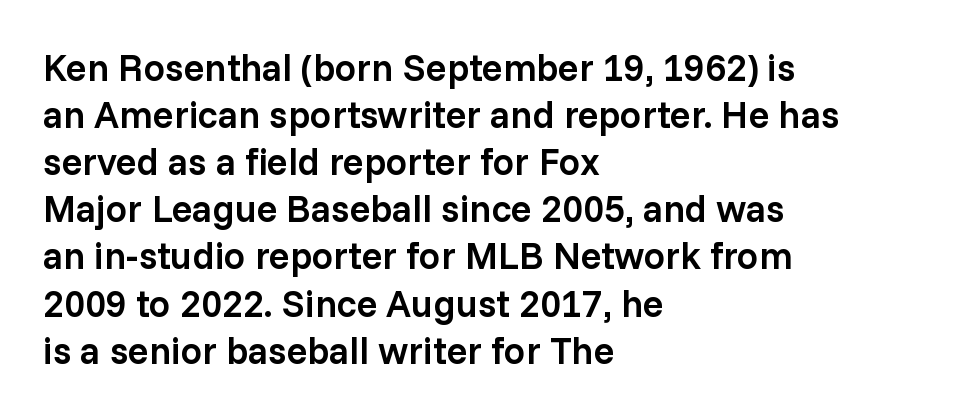
The rendering anchors every line to the left-hand side. There is no visible air inserted between adjacent glyphs. Bold? Not quite — semibold, heavier than regular but stopping short. Descenders hang freely into open space. The passage shown is typed in a proportional face where columns would drift. Note: no serifs on the glyphs.
